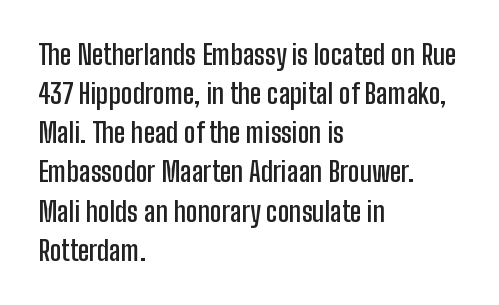
{"italic": "no", "bold": "semi", "underline": "no", "align": "left", "line_spacing": "normal", "line_spacing_ratio": 1.45, "letter_spacing": "normal", "letter_spacing_em": 0.0, "glyph_px": 27}
